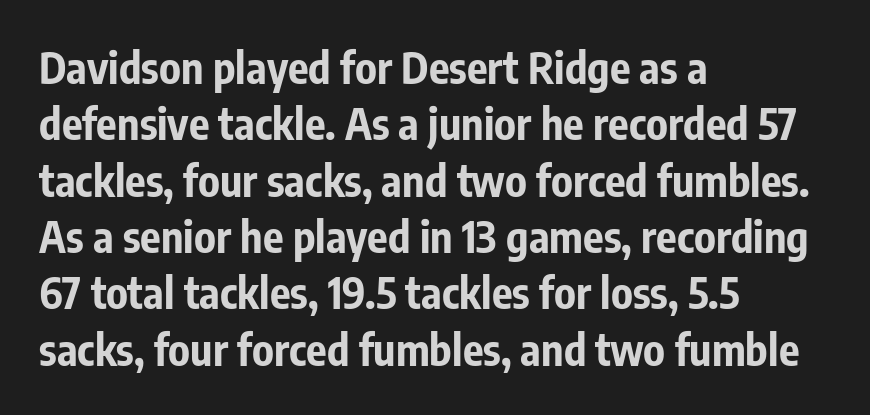
Q: Is the text bold? A: Yes.
Q: Is the text italic (slanted)? A: No, it is upright.
Q: Is the typeface a serif or a sans-serif typeface? A: Sans-serif.
Q: Is the text underlined? A: No.
Q: How is the paragraph aligned? A: Left-aligned.
Q: Is the spacing between letters normal or unusually wide? A: Normal.
Q: Is the spacing between lines tight, normal or loose? A: Normal.
Q: Width (condensed, normal, or wide)? A: Condensed.
Q: Stroke contrast? A: Low.
Q: x-height? A: Medium.
Q: Monospaced? A: No.
